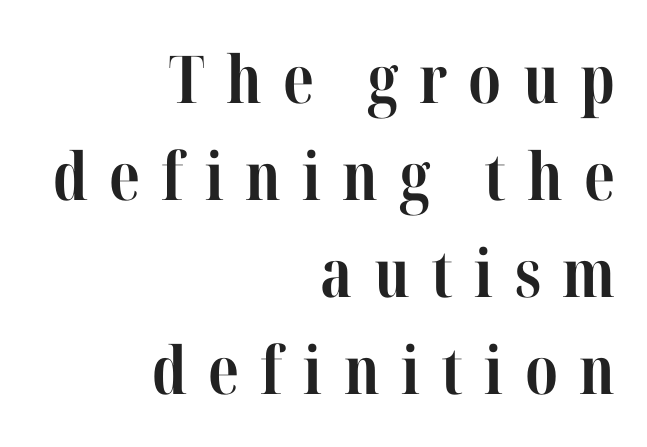
The image shows 66 px bold, condensed serif type, upright; set right-aligned, normal line spacing (1.47x), unusually wide letter spacing (+0.32 em), not underlined; high stroke contrast and a medium x-height.
